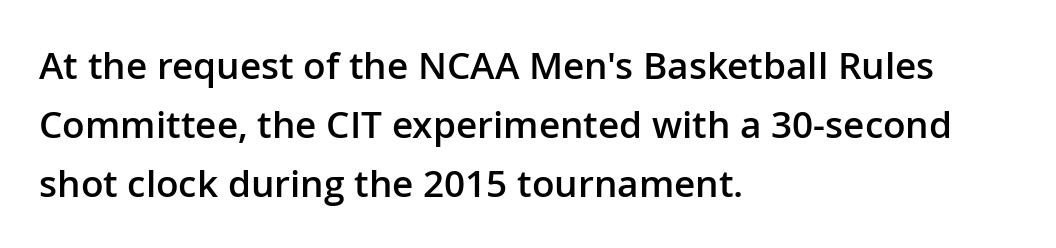
{"serif": "no", "italic": "no", "bold": "semi", "weight": "semibold", "width": "normal", "stroke_contrast": "low", "x_height": "medium", "monospaced": "no", "underline": "no", "align": "left", "line_spacing": "normal", "line_spacing_ratio": 1.6, "letter_spacing": "normal", "letter_spacing_em": 0.0, "glyph_px": 37}
